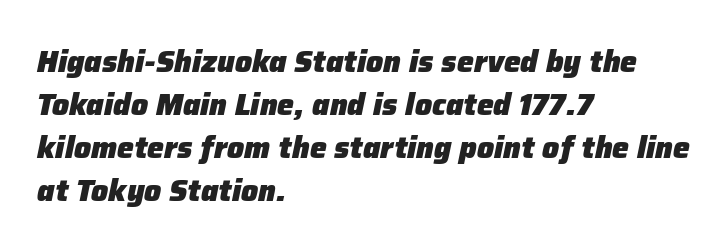
{"italic": "yes", "lean": "right", "slant_degrees": 12, "bold": "yes", "weight": "heavy", "width": "normal", "stroke_contrast": "low", "x_height": "medium", "monospaced": "no", "underline": "no", "align": "left", "line_spacing": "normal", "line_spacing_ratio": 1.43, "letter_spacing": "normal", "letter_spacing_em": 0.0, "glyph_px": 30}
